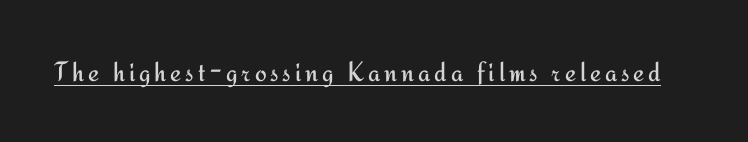
{"serif": "no", "italic": "no", "bold": "no", "weight": "regular", "width": "normal", "stroke_contrast": "medium", "x_height": "small", "monospaced": "no", "underline": "yes", "glyph_px": 28}
